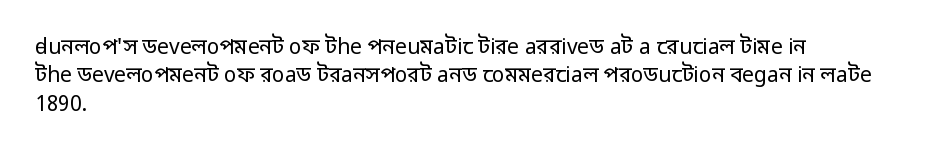
The image shows 21 px text type, upright; set left-aligned, normal line spacing (1.35x), normal letter spacing, not underlined.
